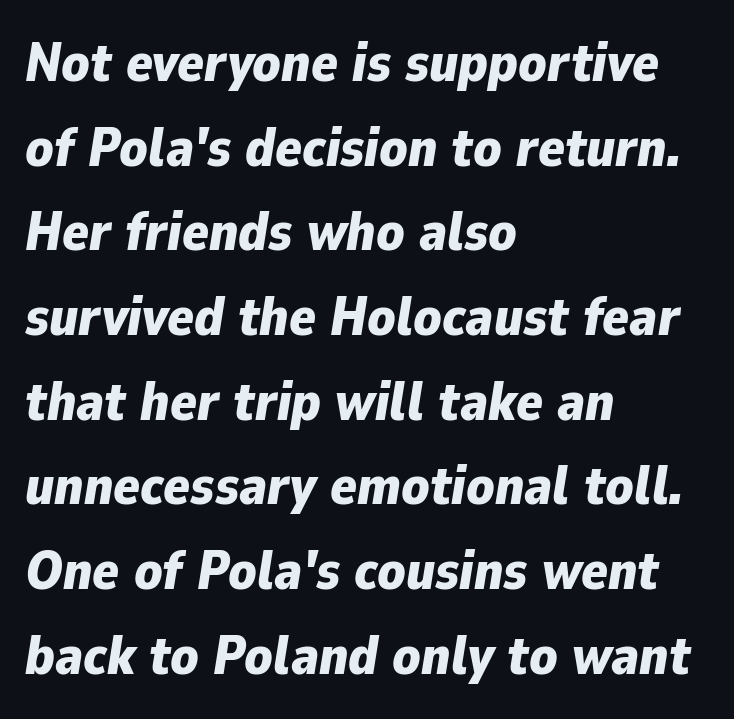
Q: Is the text bold? A: Yes.
Q: Is the text italic (slanted)? A: Yes, it leans right by about 9 degrees.
Q: Is the text underlined? A: No.
Q: How is the paragraph aligned? A: Left-aligned.
Q: Is the spacing between letters normal or unusually wide? A: Normal.
Q: Is the spacing between lines tight, normal or loose? A: Normal.
Q: Width (condensed, normal, or wide)? A: Normal.
Q: Stroke contrast? A: Low.
Q: x-height? A: Medium.
Q: Monospaced? A: No.
